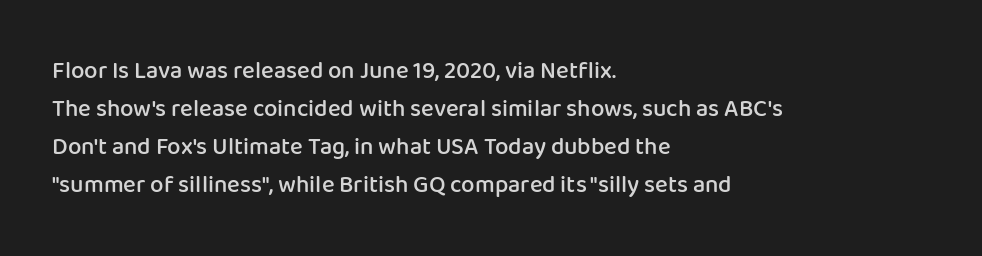
Type without underlining. The rendering keeps characters at their native spacing. It's the straight-up-and-down kind of type. Honestly, the row spacing looks completely unremarkable. One-word summary of the alignment: left. Semibold letterforms, between regular and bold.
